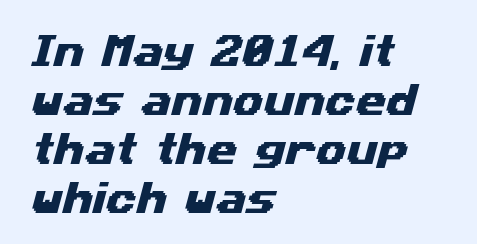
{"serif": "no", "width": "wide", "stroke_contrast": "medium", "x_height": "medium", "monospaced": "no", "underline": "no", "align": "left", "line_spacing": "normal", "line_spacing_ratio": 1.4, "letter_spacing": "normal", "letter_spacing_em": 0.0, "glyph_px": 35}
